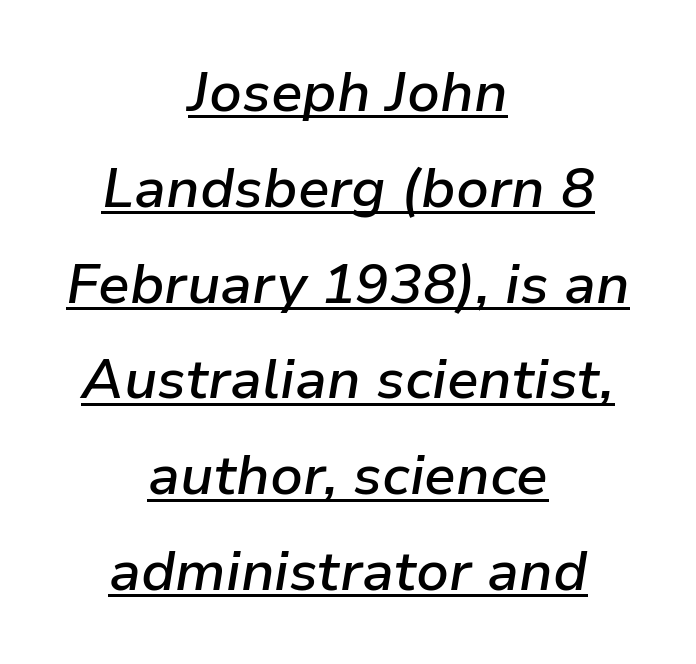
The image shows 56 px semibold type, italic (leaning right); set centered, line spacing 1.71x, normal letter spacing, underlined; low stroke contrast and a medium x-height.
